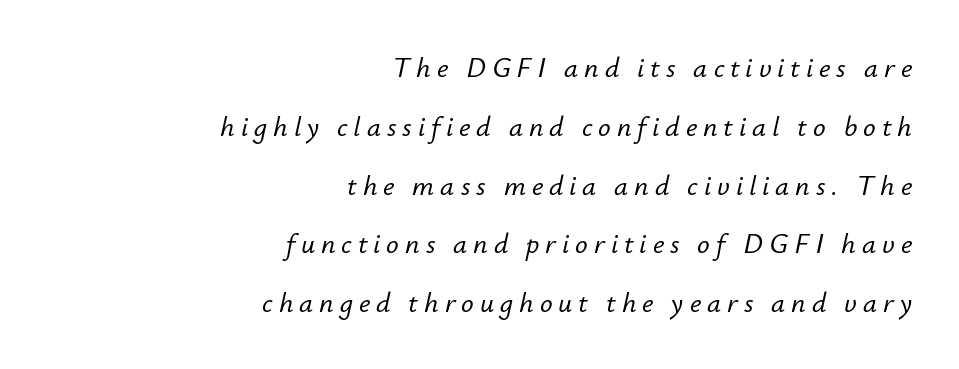
{"italic": "yes", "lean": "right", "slant_degrees": 12, "width": "normal", "stroke_contrast": "low", "x_height": "small", "monospaced": "no", "underline": "no", "align": "right", "line_spacing": "loose", "line_spacing_ratio": 2.1, "letter_spacing": "wide", "letter_spacing_em": 0.21, "glyph_px": 28}
